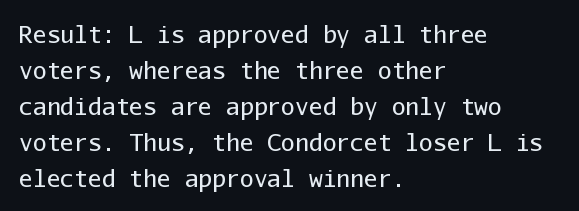
{"italic": "no", "bold": "no", "underline": "no", "align": "left", "line_spacing": "normal", "line_spacing_ratio": 1.56, "letter_spacing": "normal", "letter_spacing_em": 0.0, "glyph_px": 23}
